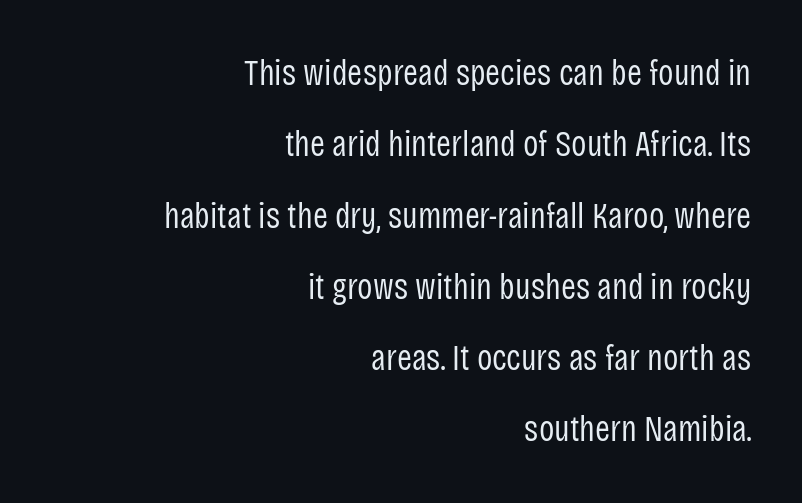
Q: Is the text bold? A: No.
Q: Is the text italic (slanted)? A: No, it is upright.
Q: Is the typeface a serif or a sans-serif typeface? A: Sans-serif.
Q: Is the text underlined? A: No.
Q: How is the paragraph aligned? A: Right-aligned.
Q: Is the spacing between letters normal or unusually wide? A: Normal.
Q: Is the spacing between lines tight, normal or loose? A: Loose.
Q: Width (condensed, normal, or wide)? A: Condensed.
Q: Stroke contrast? A: Low.
Q: x-height? A: Large.
Q: Monospaced? A: No.
